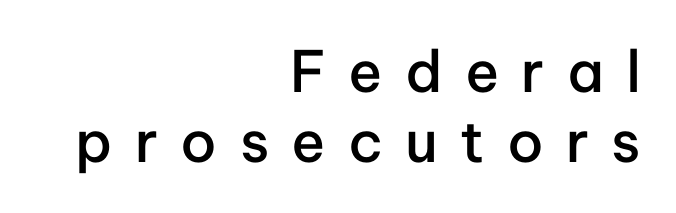
The image shows 57 px semibold sans-serif type, upright; set right-aligned, line spacing 1.22x, unusually wide letter spacing (+0.39 em), not underlined; low stroke contrast and a medium x-height.
